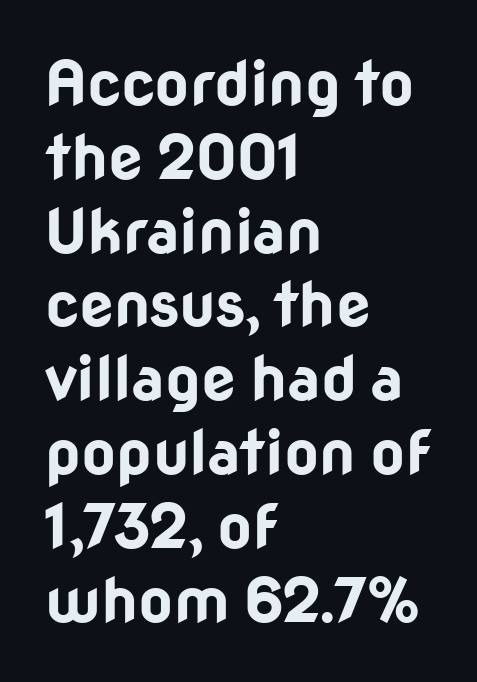
The image shows 61 px bold sans-serif type, upright; set left-aligned, line spacing 1.21x, normal letter spacing, not underlined; low stroke contrast and a medium x-height.
